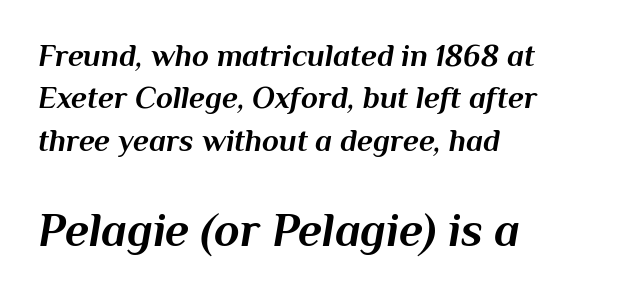
The image shows 47 px bold type, italic (leaning right); set left-aligned, normal line spacing (1.37x), normal letter spacing, not underlined; the second (bottom) block is 1.52x larger; medium stroke contrast and a medium x-height.
